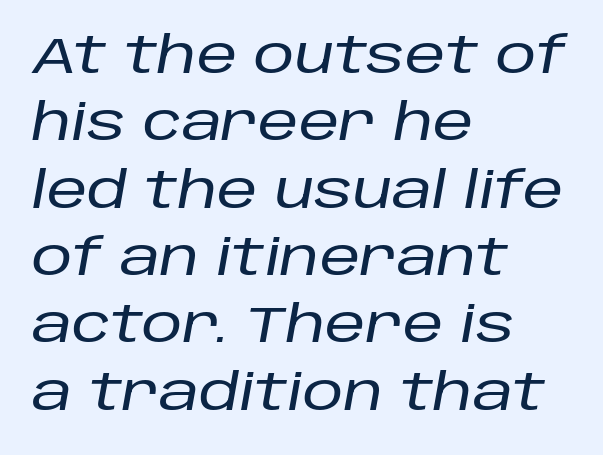
{"italic": "yes", "lean": "right", "slant_degrees": 10, "width": "normal", "stroke_contrast": "low", "x_height": "large", "monospaced": "no", "underline": "no", "align": "left", "line_spacing": "normal", "line_spacing_ratio": 1.32, "letter_spacing": "normal", "letter_spacing_em": 0.0, "glyph_px": 51}
